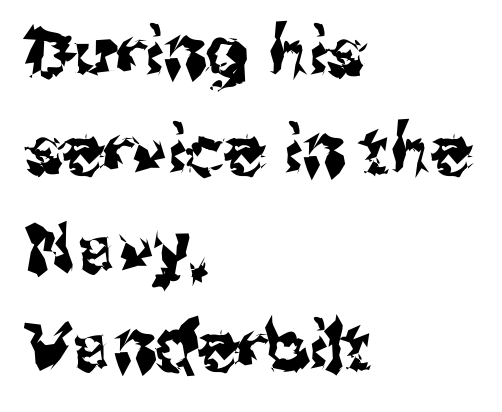
Q: Is the text italic (slanted)? A: No, it is upright.
Q: Is the typeface a serif or a sans-serif typeface? A: Sans-serif.
Q: Is the text underlined? A: No.
Q: How is the paragraph aligned? A: Left-aligned.
Q: Is the spacing between letters normal or unusually wide? A: Normal.
Q: Is the spacing between lines tight, normal or loose? A: Normal.
Q: Width (condensed, normal, or wide)? A: Normal.
Q: Stroke contrast? A: Medium.
Q: x-height? A: Medium.
Q: Monospaced? A: No.
